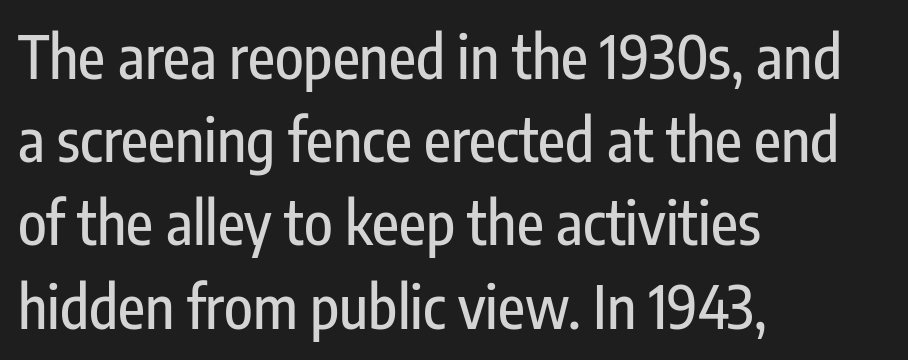
The image shows 59 px condensed sans-serif type, upright; set left-aligned, normal line spacing (1.41x), normal letter spacing, not underlined; low stroke contrast and a medium x-height.
